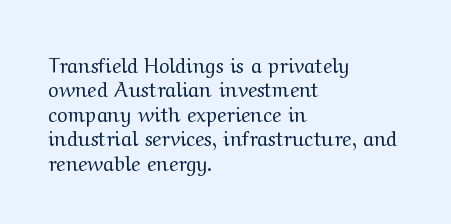
{"italic": "no", "bold": "no", "underline": "no", "align": "left", "line_spacing_ratio": 1.22, "letter_spacing": "normal", "letter_spacing_em": 0.0, "glyph_px": 20}
